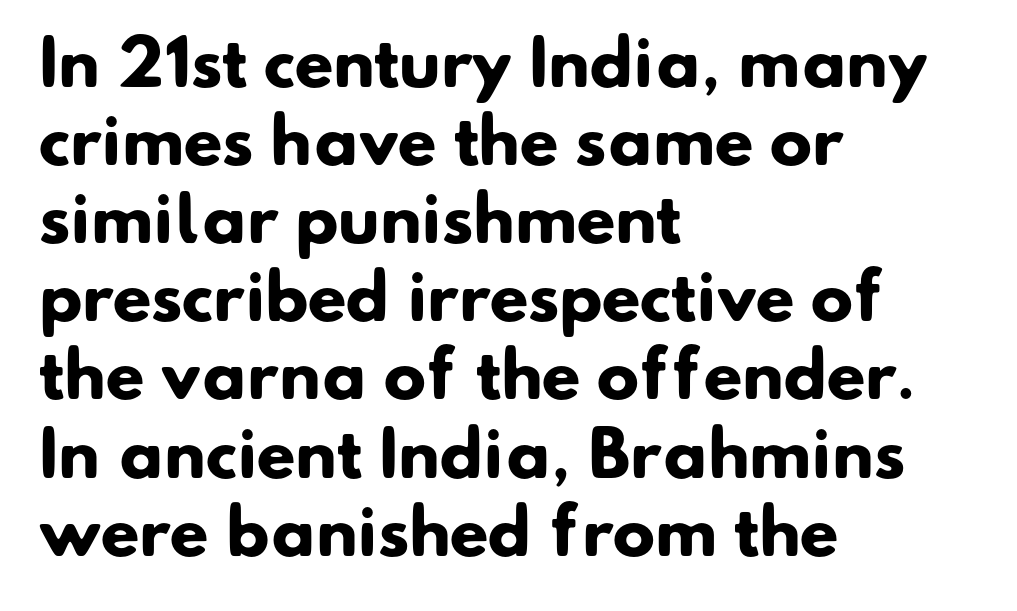
Q: Is the text bold? A: Yes.
Q: Is the typeface a serif or a sans-serif typeface? A: Sans-serif.
Q: Is the text underlined? A: No.
Q: How is the paragraph aligned? A: Left-aligned.
Q: Is the spacing between letters normal or unusually wide? A: Normal.
Q: Width (condensed, normal, or wide)? A: Normal.
Q: Stroke contrast? A: Low.
Q: x-height? A: Small.
Q: Monospaced? A: No.
